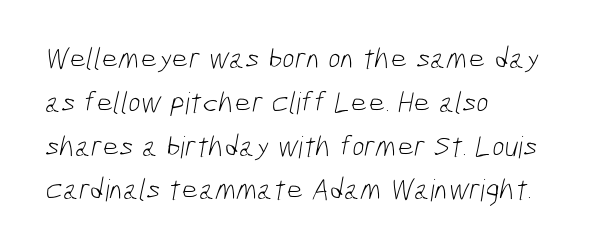
The image shows 30 px light, condensed sans-serif type; set left-aligned, normal line spacing (1.46x), normal letter spacing, not underlined; low stroke contrast and a medium x-height.
